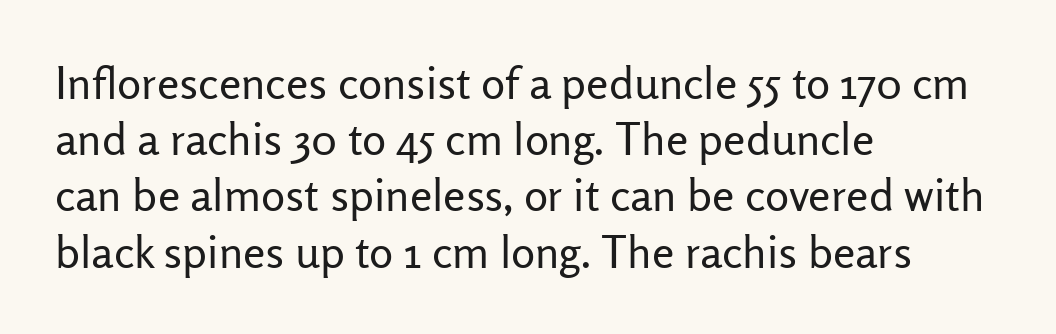
Is the type heavy? It reads as light-to-regular instead. The face used here is a sans, in the tradition of grotesques and geometrics. If you measured baseline to baseline, you'd find a middling distance. The font's upright variant was chosen for this text. Casual observation: everything's shoved over to the left. Honestly, the letter spacing is just normal — you wouldn't notice it.
